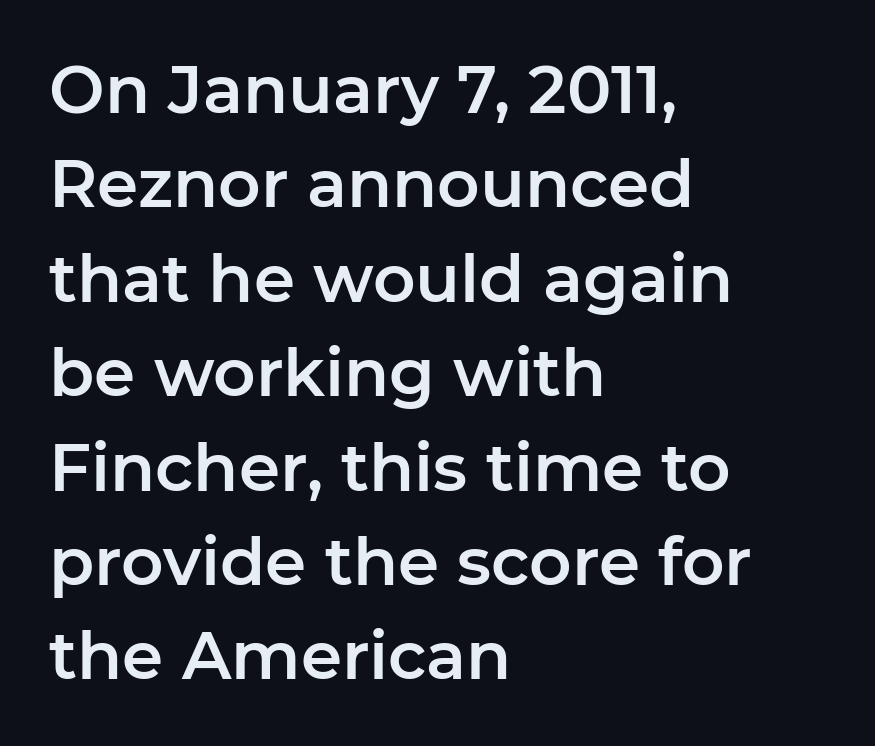
{"serif": "no", "italic": "no", "width": "normal", "stroke_contrast": "low", "x_height": "medium", "monospaced": "no", "underline": "no", "align": "left", "line_spacing": "normal", "line_spacing_ratio": 1.43, "letter_spacing": "normal", "letter_spacing_em": 0.0, "glyph_px": 66}
